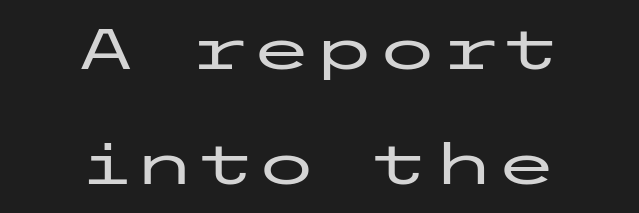
{"serif": "no", "italic": "no", "width": "wide", "stroke_contrast": "low", "x_height": "medium", "underline": "no", "align": "center", "line_spacing": "loose", "line_spacing_ratio": 2.01, "letter_spacing": "normal", "letter_spacing_em": 0.0, "glyph_px": 57}
